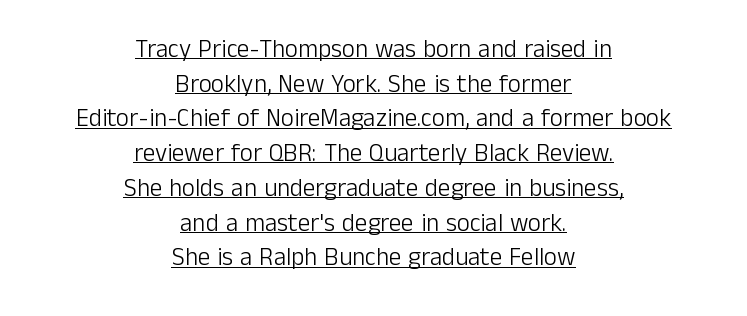
The image shows 25 px text type, upright; set centered, normal line spacing (1.39x), normal letter spacing, underlined.
